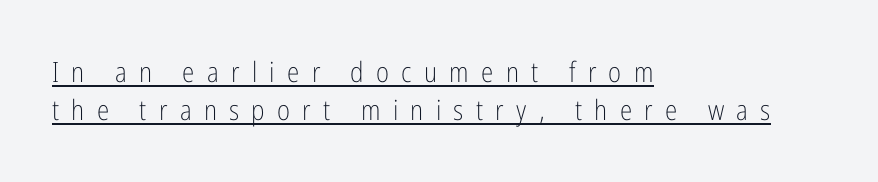
The image shows 28 px light, condensed sans-serif type, upright; set left-aligned, normal line spacing (1.36x), unusually wide letter spacing (+0.44 em), underlined; low stroke contrast and a medium x-height.
